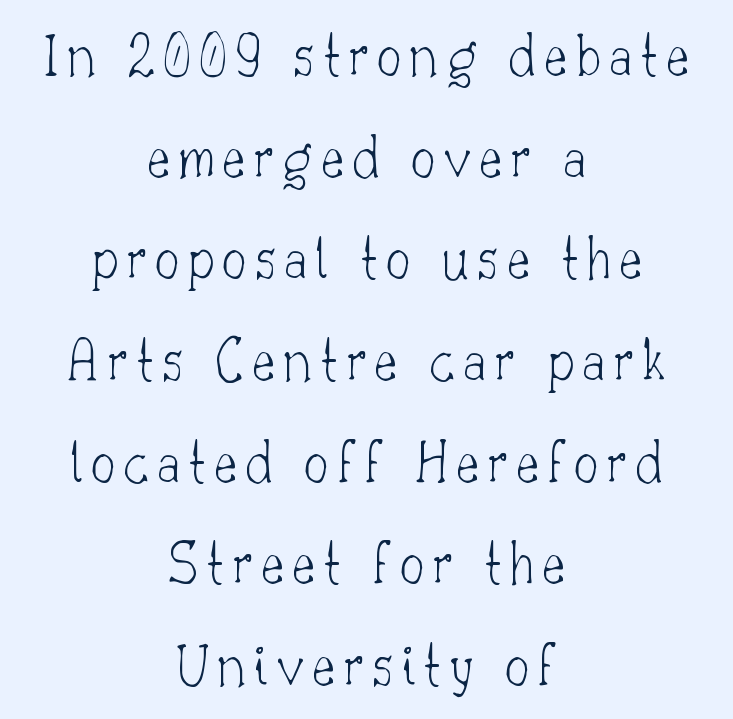
{"serif": "yes", "italic": "no", "bold": "no", "weight": "thin", "width": "normal", "stroke_contrast": "low", "x_height": "small", "monospaced": "no", "underline": "no", "align": "center", "line_spacing": "normal", "line_spacing_ratio": 1.64, "glyph_px": 62}
